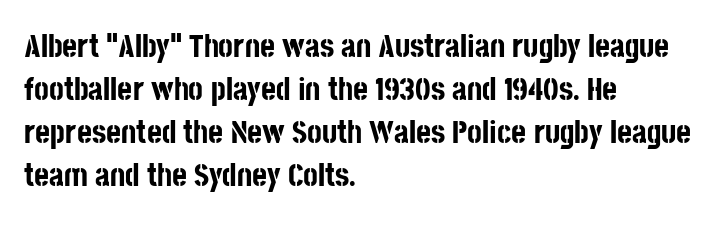
Q: Is the text bold? A: Yes.
Q: Is the text italic (slanted)? A: No, it is upright.
Q: Is the typeface a serif or a sans-serif typeface? A: Sans-serif.
Q: Is the text underlined? A: No.
Q: How is the paragraph aligned? A: Left-aligned.
Q: Is the spacing between letters normal or unusually wide? A: Normal.
Q: Is the spacing between lines tight, normal or loose? A: Normal.
Q: Width (condensed, normal, or wide)? A: Condensed.
Q: Stroke contrast? A: Low.
Q: x-height? A: Large.
Q: Monospaced? A: No.
